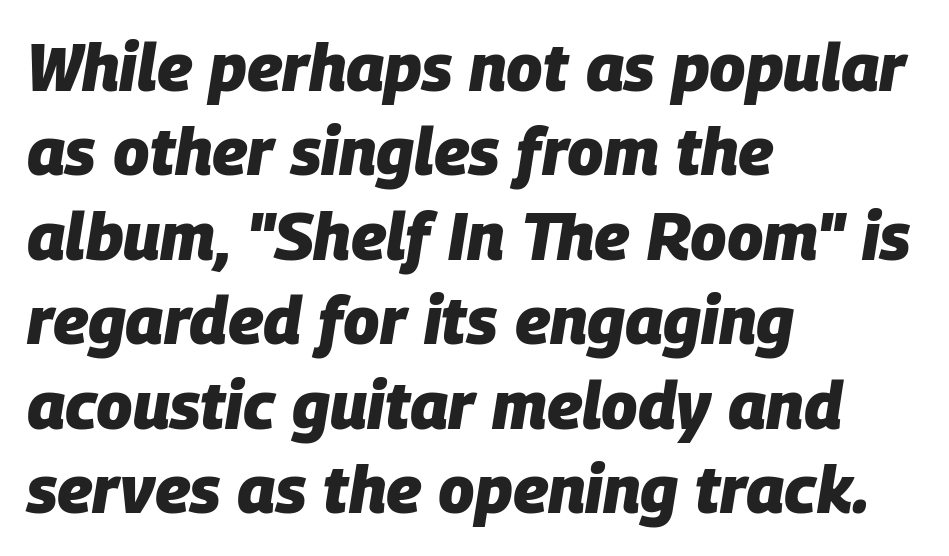
Interline gaps are of average width in this sample. Varying glyph widths throughout — classic text-font behaviour. Does the copy run flush right? No — it runs flush left. A typesetter would call this zero additional tracking. Rule under the text: the space is simply empty.
